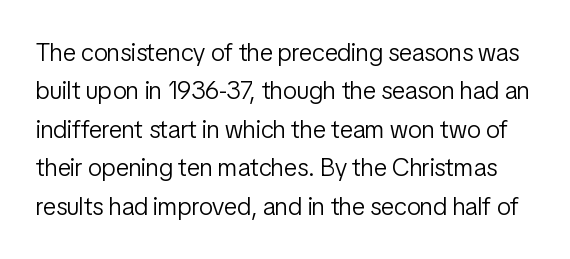
Q: Is the text bold? A: No.
Q: Is the text italic (slanted)? A: No, it is upright.
Q: Is the text underlined? A: No.
Q: Is the spacing between letters normal or unusually wide? A: Normal.
Q: Is the spacing between lines tight, normal or loose? A: Normal.
